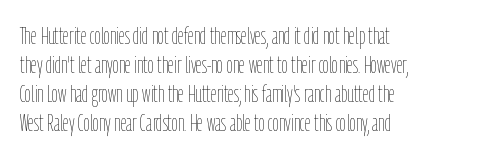
{"italic": "no", "bold": "no", "underline": "no", "align": "left", "line_spacing_ratio": 1.21, "letter_spacing": "normal", "letter_spacing_em": 0.0, "glyph_px": 24}
